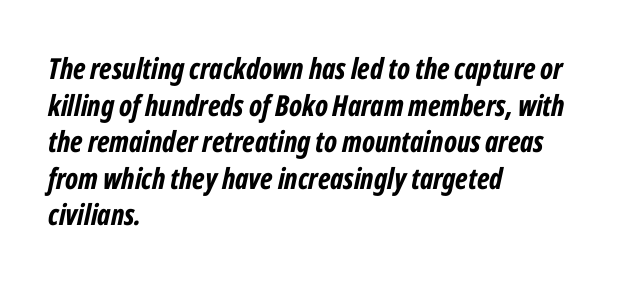
The image shows 29 px bold, condensed type, italic (leaning right); set left-aligned, normal line spacing (1.26x), normal letter spacing, not underlined; low stroke contrast and a medium x-height.
